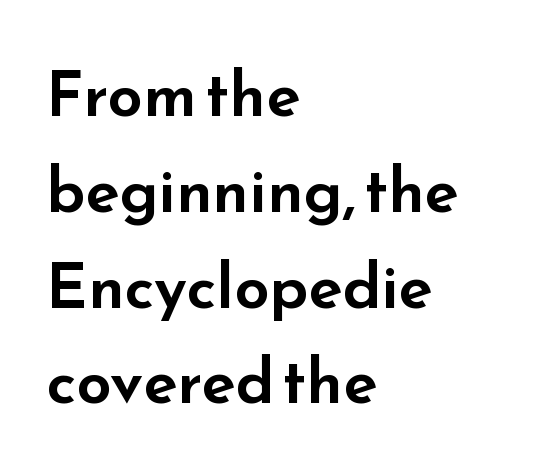
The image shows 63 px wide sans-serif type, upright; set left-aligned, normal line spacing (1.52x), normal letter spacing, not underlined; low stroke contrast and a small x-height.
